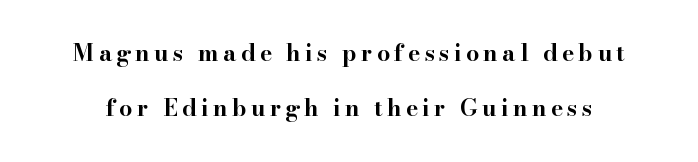
The image shows 23 px bold type, upright; set loose line spacing (2.4x), not underlined.
